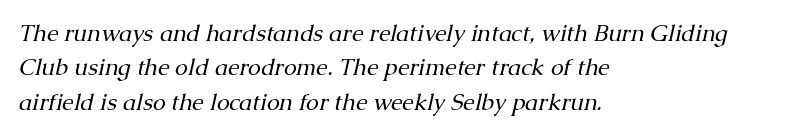
The image shows 23 px text type, italic (leaning right); set left-aligned, normal line spacing (1.49x), normal letter spacing, not underlined.
